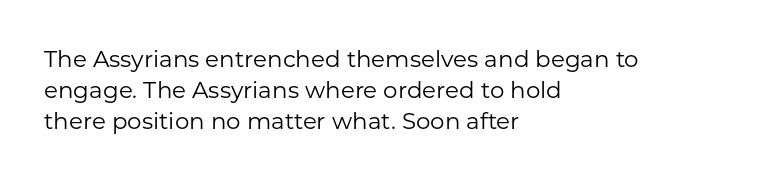
Q: Is the text bold? A: No.
Q: Is the text italic (slanted)? A: No, it is upright.
Q: Is the text underlined? A: No.
Q: How is the paragraph aligned? A: Left-aligned.
Q: Is the spacing between letters normal or unusually wide? A: Normal.
Q: Is the spacing between lines tight, normal or loose? A: Normal.
